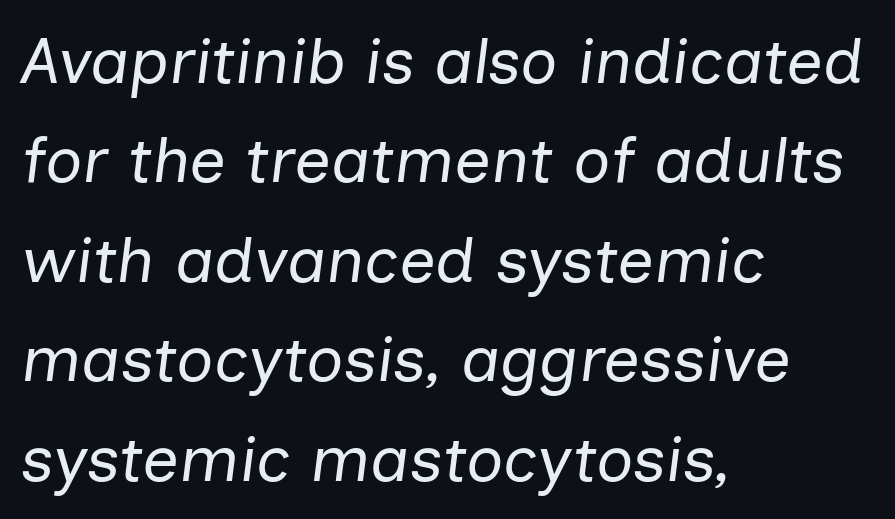
The image shows 65 px regular-weight type, italic (leaning right); set left-aligned, normal line spacing (1.53x), normal letter spacing, not underlined; low stroke contrast and a medium x-height.
